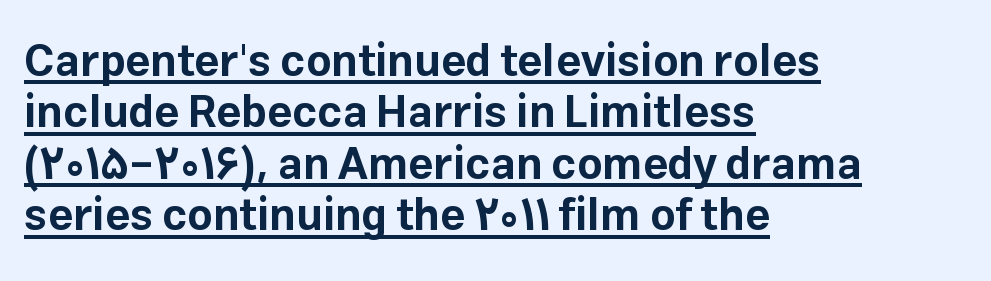
Q: Is the text bold? A: Yes.
Q: Is the text italic (slanted)? A: No, it is upright.
Q: Is the typeface a serif or a sans-serif typeface? A: Sans-serif.
Q: Is the text underlined? A: Yes.
Q: How is the paragraph aligned? A: Left-aligned.
Q: Is the spacing between letters normal or unusually wide? A: Normal.
Q: Width (condensed, normal, or wide)? A: Normal.
Q: Stroke contrast? A: Low.
Q: x-height? A: Medium.
Q: Monospaced? A: No.
